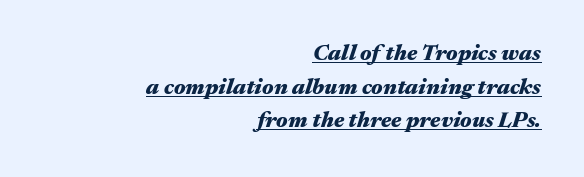
Q: Is the text bold? A: Yes.
Q: Is the text italic (slanted)? A: Yes, it leans right by about 17 degrees.
Q: Is the text underlined? A: Yes.
Q: How is the paragraph aligned? A: Right-aligned.
Q: Is the spacing between letters normal or unusually wide? A: Normal.
Q: Is the spacing between lines tight, normal or loose? A: Normal.
